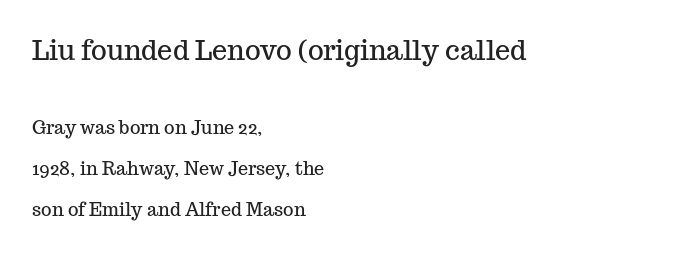
The image shows 27 px text type, upright; set left-aligned, loose line spacing (2.27x), normal letter spacing, not underlined; the first (top) block is 1.5x larger.
